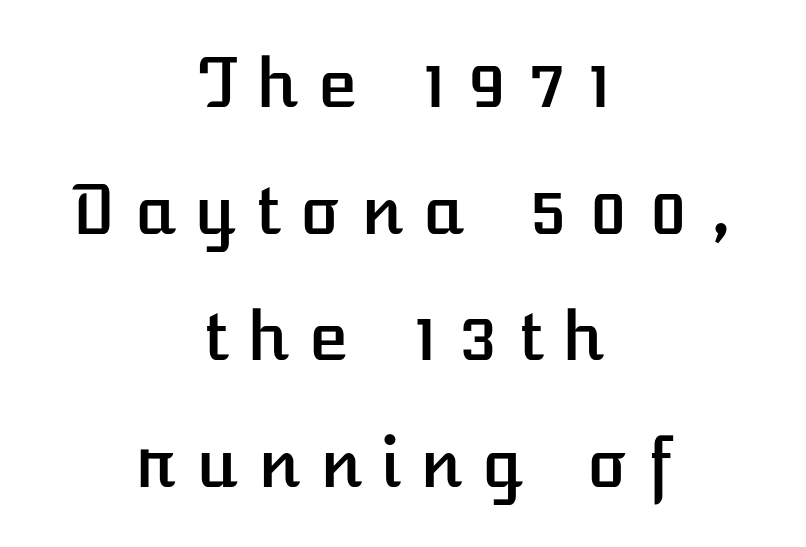
Compared with typical body copy, the letter spacing here is much looser. A bare baseline throughout the passage. The axis of the letterforms is exactly vertical. These lines stack symmetrically, like a column narrowing and widening about its center.
